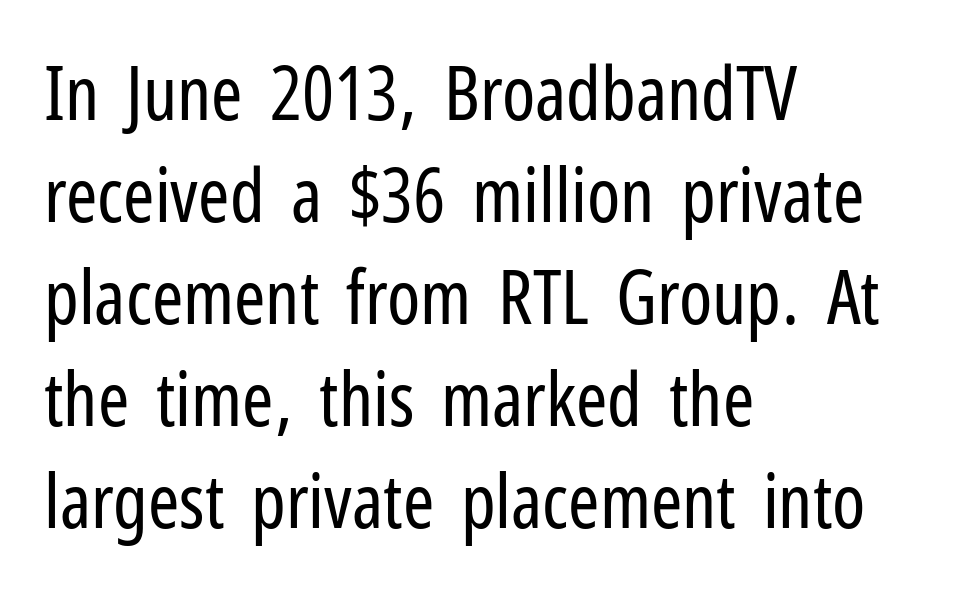
Here the designer chose a conventional face with non-uniform glyph widths. Visually the block forms a straight wall on the left and a jagged coastline on the right. If you measured baseline to baseline, you'd find a middling distance. The space directly below the letters is spotless. Bold? No — there's no thickening of the strokes.
